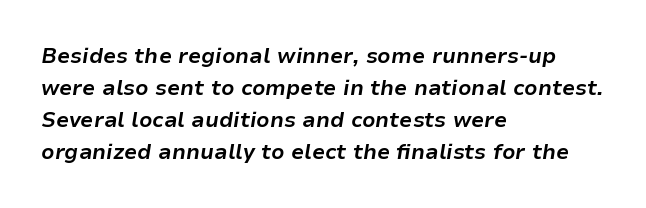
{"italic": "yes", "lean": "right", "slant_degrees": 9, "bold": "yes", "underline": "no", "align": "left", "line_spacing": "normal", "line_spacing_ratio": 1.52, "letter_spacing": "normal", "letter_spacing_em": 0.0, "glyph_px": 21}
